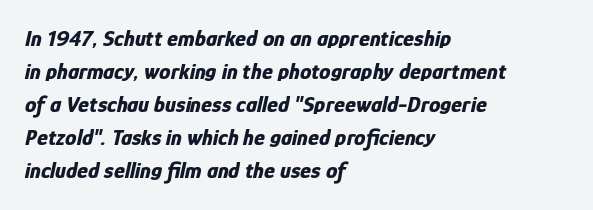
{"italic": "yes", "lean": "right", "slant_degrees": 12, "bold": "yes", "underline": "no", "align": "left", "line_spacing": "normal", "line_spacing_ratio": 1.44, "letter_spacing": "normal", "letter_spacing_em": 0.0, "glyph_px": 23}
